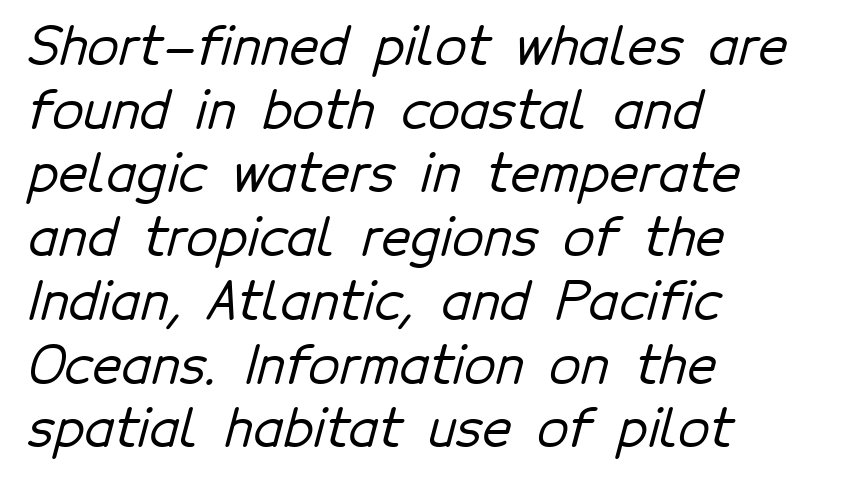
Q: Is the typeface a serif or a sans-serif typeface? A: Sans-serif.
Q: Is the text underlined? A: No.
Q: How is the paragraph aligned? A: Left-aligned.
Q: Is the spacing between letters normal or unusually wide? A: Normal.
Q: Is the spacing between lines tight, normal or loose? A: Normal.
Q: Width (condensed, normal, or wide)? A: Normal.
Q: Stroke contrast? A: Low.
Q: x-height? A: Medium.
Q: Monospaced? A: No.
